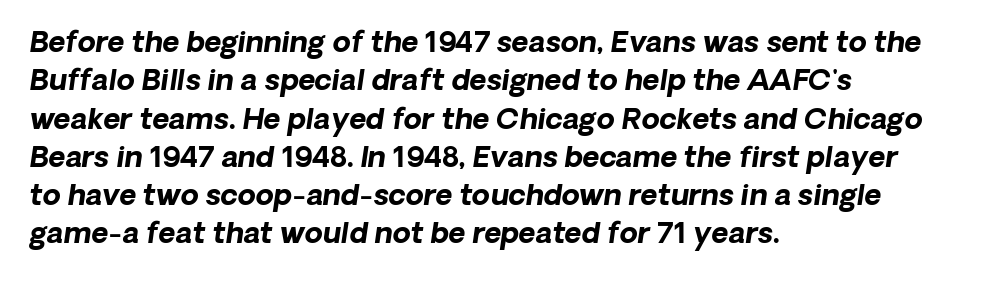
{"italic": "yes", "lean": "right", "slant_degrees": 8, "bold": "yes", "weight": "bold", "width": "normal", "stroke_contrast": "low", "x_height": "medium", "monospaced": "no", "underline": "no", "align": "left", "line_spacing": "normal", "line_spacing_ratio": 1.32, "letter_spacing": "normal", "letter_spacing_em": 0.0, "glyph_px": 29}
